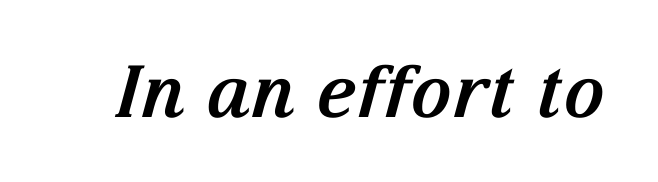
Yep, that's italic — everything's leaning. The passage shown is not underscored anywhere. Proportional: the letters do not fall into vertical columns. Short note: letters normally spaced. In terms of letterform style, serifs are clearly present.
